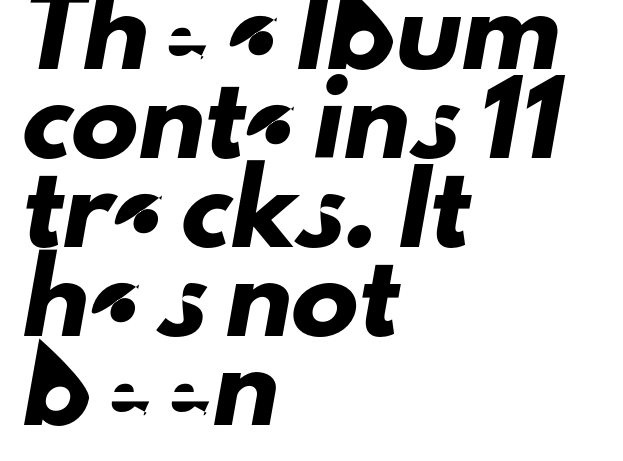
The image shows 67 px sans-serif type; set left-aligned, normal line spacing (1.33x), normal letter spacing, not underlined; low stroke contrast and a small x-height.
